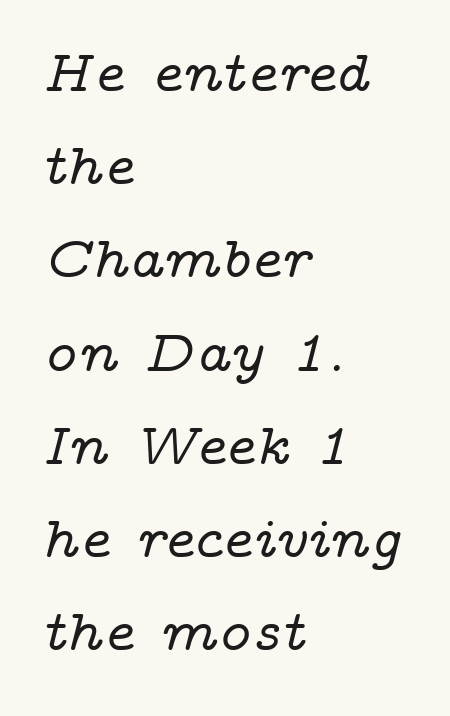
Q: Is the text italic (slanted)? A: Yes, it leans right by about 14 degrees.
Q: Is the typeface a serif or a sans-serif typeface? A: Serif.
Q: Is the text underlined? A: No.
Q: How is the paragraph aligned? A: Left-aligned.
Q: Is the spacing between letters normal or unusually wide? A: Normal.
Q: Is the spacing between lines tight, normal or loose? A: Normal.
Q: Width (condensed, normal, or wide)? A: Wide.
Q: Stroke contrast? A: Low.
Q: x-height? A: Medium.
Q: Monospaced? A: No.
